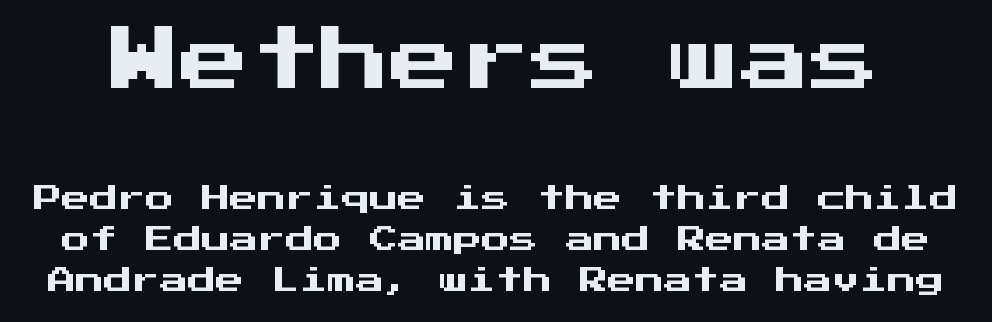
Q: Is the text italic (slanted)? A: No, it is upright.
Q: Is the typeface a serif or a sans-serif typeface? A: Sans-serif.
Q: Is the text underlined? A: No.
Q: Is the spacing between letters normal or unusually wide? A: Normal.
Q: Is the spacing between lines tight, normal or loose? A: Normal.
Q: Which block of text is set in a larger size, the first (top) or the second (bottom)? A: The first (top) one.
Q: Width (condensed, normal, or wide)? A: Normal.
Q: Stroke contrast? A: Medium.
Q: x-height? A: Medium.
Q: Monospaced? A: Yes.
